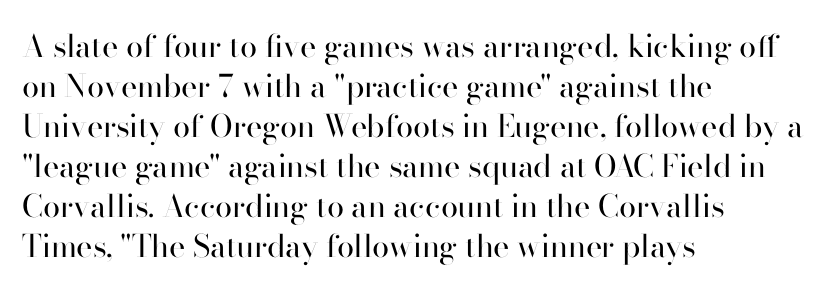
{"serif": "no", "italic": "no", "bold": "no", "weight": "regular", "width": "normal", "stroke_contrast": "high", "x_height": "small", "monospaced": "no", "underline": "no", "align": "left", "line_spacing": "normal", "line_spacing_ratio": 1.29, "letter_spacing": "normal", "letter_spacing_em": 0.0, "glyph_px": 31}
